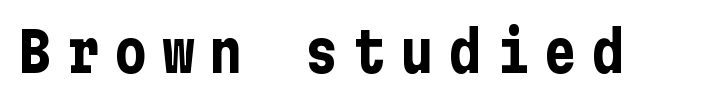
The image shows 55 px bold, condensed sans-serif type, upright; set unusually wide letter spacing (+0.27 em), not underlined; low stroke contrast and a medium x-height.
